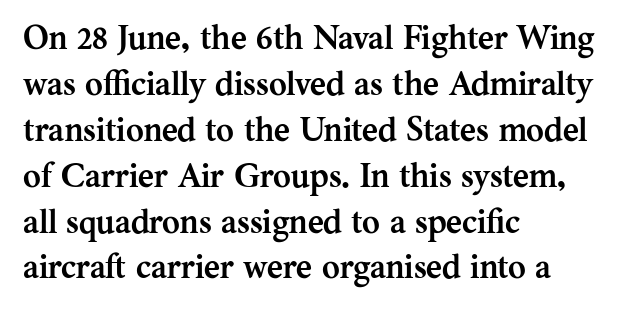
The image shows 34 px semibold serif type, upright; set left-aligned, normal line spacing (1.35x), normal letter spacing, not underlined; medium stroke contrast and a medium x-height.
